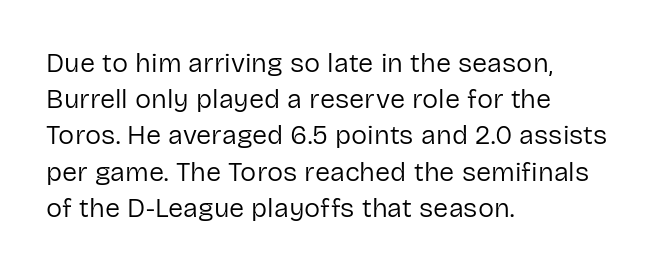
The strokes carry an ordinary text weight at most. Teacher's note: observe the even left margin — that is flush-left alignment. The lines sit at an ordinary, default distance from one another. Does extra space separate the letters? No, they use regular spacing. Posture: vertical. The specimen omits any rule beneath the text block's lines.
